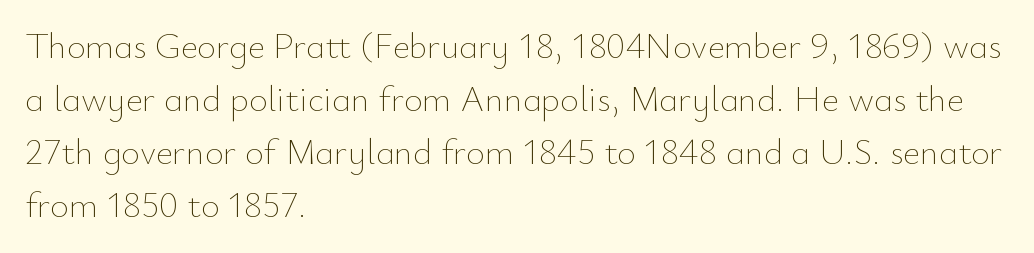
This reads as an unemphasized weight, regular at the heaviest. The passage shown has conventional tracking throughout. In terms of leading, this rendering sits right in the middle. Note the varied advance widths — an 'i' is clearly narrower than an 'm'. The space directly below the letters is spotless.
